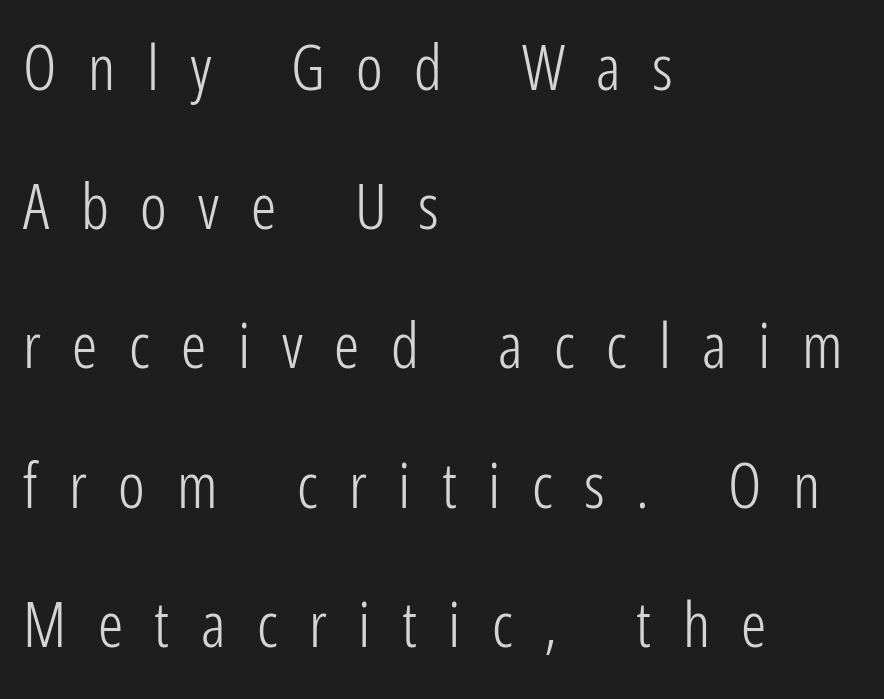
{"serif": "no", "italic": "no", "bold": "no", "weight": "light", "width": "condensed", "stroke_contrast": "low", "x_height": "medium", "monospaced": "no", "underline": "no", "align": "left", "line_spacing": "loose", "line_spacing_ratio": 2.21, "letter_spacing": "wide", "letter_spacing_em": 0.5, "glyph_px": 63}
